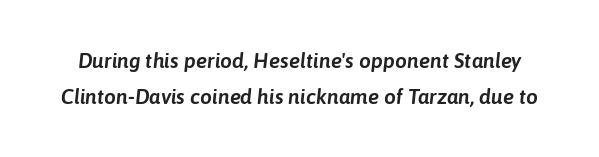
Q: Is the text italic (slanted)? A: Yes, it leans right by about 6 degrees.
Q: Is the text underlined? A: No.
Q: Is the spacing between letters normal or unusually wide? A: Normal.
